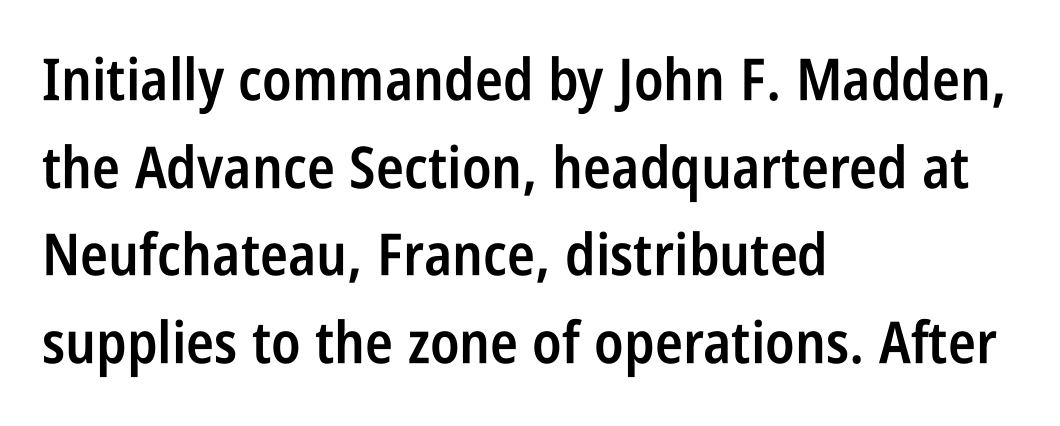
Q: Is the text bold? A: Semi-bold.
Q: Is the text italic (slanted)? A: No, it is upright.
Q: Is the typeface a serif or a sans-serif typeface? A: Sans-serif.
Q: Is the text underlined? A: No.
Q: How is the paragraph aligned? A: Left-aligned.
Q: Is the spacing between letters normal or unusually wide? A: Normal.
Q: Is the spacing between lines tight, normal or loose? A: Normal.
Q: Width (condensed, normal, or wide)? A: Condensed.
Q: Stroke contrast? A: Low.
Q: x-height? A: Large.
Q: Monospaced? A: No.
